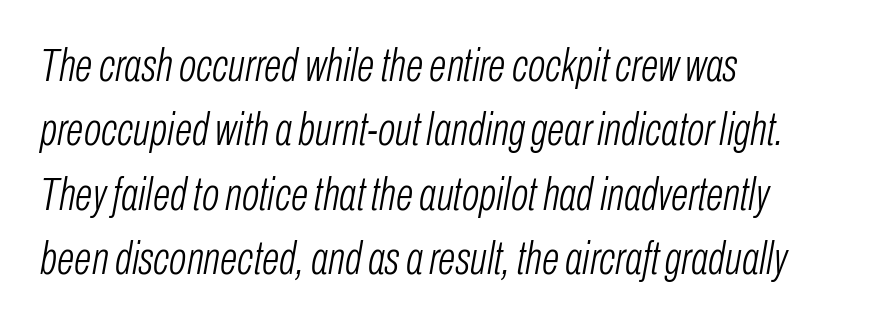
{"italic": "yes", "lean": "right", "slant_degrees": 10, "bold": "no", "weight": "light", "width": "condensed", "stroke_contrast": "low", "x_height": "medium", "monospaced": "no", "underline": "no", "align": "left", "line_spacing": "normal", "line_spacing_ratio": 1.4, "letter_spacing": "normal", "letter_spacing_em": 0.0, "glyph_px": 46}
